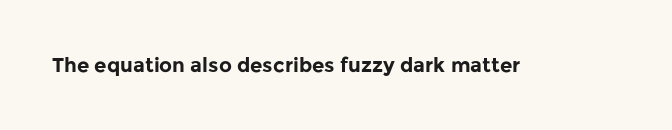
The image shows 20 px bold type, upright; set normal letter spacing, not underlined.
